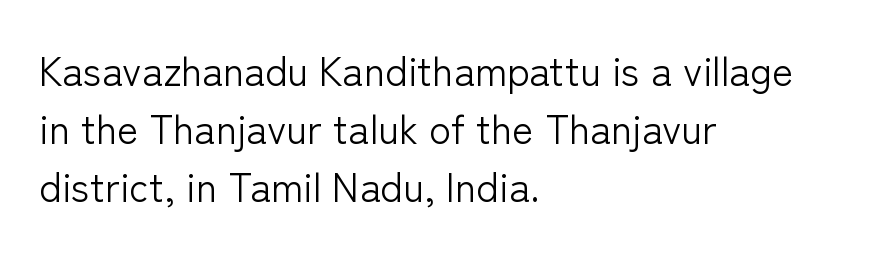
Q: Is the text bold? A: No.
Q: Is the text italic (slanted)? A: No, it is upright.
Q: Is the typeface a serif or a sans-serif typeface? A: Sans-serif.
Q: Is the text underlined? A: No.
Q: How is the paragraph aligned? A: Left-aligned.
Q: Is the spacing between letters normal or unusually wide? A: Normal.
Q: Is the spacing between lines tight, normal or loose? A: Normal.
Q: Width (condensed, normal, or wide)? A: Normal.
Q: Stroke contrast? A: Low.
Q: x-height? A: Medium.
Q: Monospaced? A: No.
